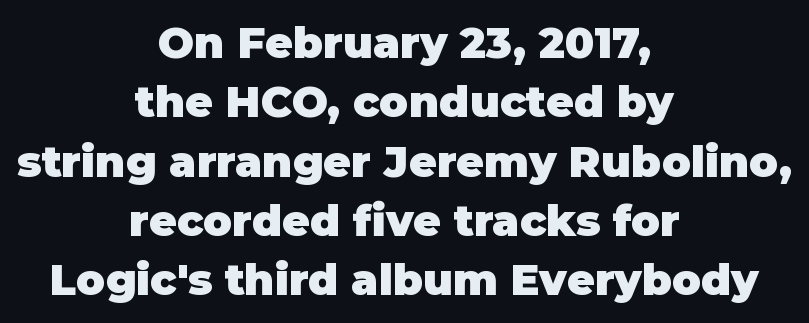
{"serif": "no", "italic": "no", "bold": "yes", "weight": "heavy", "width": "normal", "stroke_contrast": "low", "x_height": "large", "monospaced": "no", "underline": "no", "align": "center", "line_spacing": "normal", "line_spacing_ratio": 1.38, "letter_spacing": "normal", "letter_spacing_em": 0.0, "glyph_px": 43}
